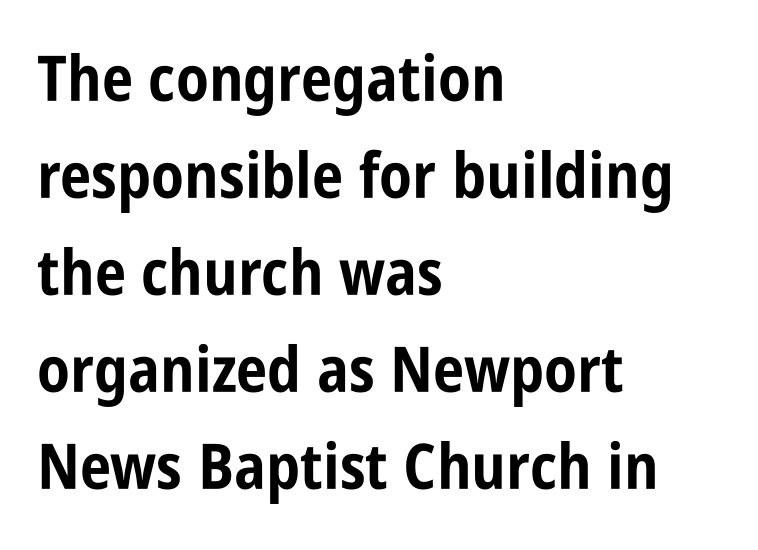
Q: Is the text bold? A: Yes.
Q: Is the text italic (slanted)? A: No, it is upright.
Q: Is the typeface a serif or a sans-serif typeface? A: Sans-serif.
Q: Is the text underlined? A: No.
Q: How is the paragraph aligned? A: Left-aligned.
Q: Is the spacing between letters normal or unusually wide? A: Normal.
Q: Is the spacing between lines tight, normal or loose? A: Normal.
Q: Width (condensed, normal, or wide)? A: Condensed.
Q: Stroke contrast? A: Low.
Q: x-height? A: Large.
Q: Monospaced? A: No.
